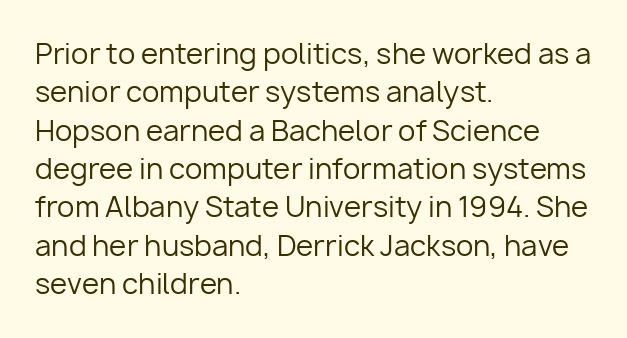
{"serif": "no", "italic": "no", "bold": "no", "weight": "regular", "width": "normal", "stroke_contrast": "low", "x_height": "medium", "monospaced": "no", "underline": "no", "align": "left", "line_spacing": "normal", "line_spacing_ratio": 1.37, "letter_spacing": "normal", "letter_spacing_em": 0.0, "glyph_px": 28}
